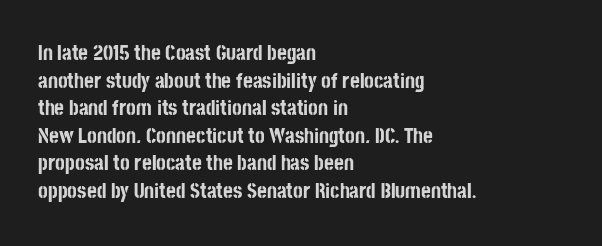
The image shows 21 px bold type, upright; set left-aligned, normal line spacing (1.31x), normal letter spacing, not underlined.
